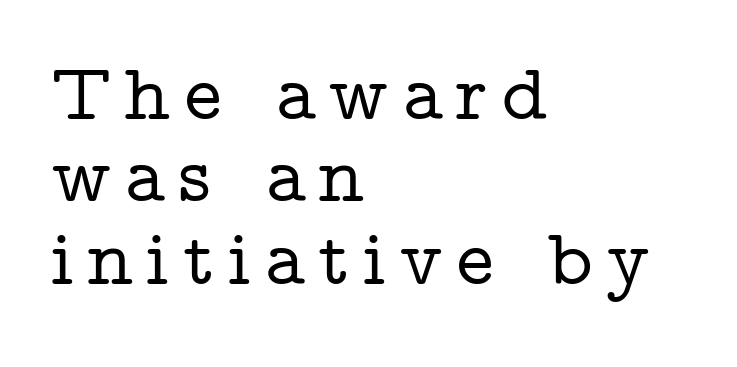
{"serif": "yes", "italic": "no", "width": "wide", "stroke_contrast": "low", "x_height": "medium", "monospaced": "no", "underline": "no", "align": "left", "line_spacing": "tight", "line_spacing_ratio": 1.03, "glyph_px": 80}
